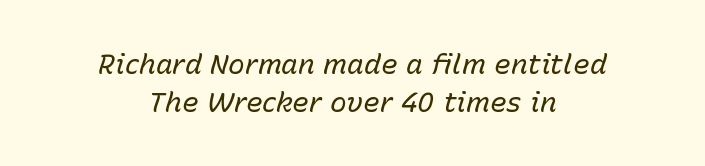
The face used here is rendered with its standard letterfit. Summary of vertical rhythm: regular, with standard interline spacing. Line starts and ends both wander, symmetrically. Bold? No — there's no thickening of the strokes.
